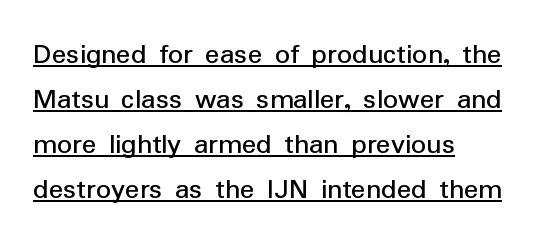
The image shows 30 px regular-weight sans-serif type, upright; set left-aligned, normal line spacing (1.5x), normal letter spacing, underlined; low stroke contrast and a medium x-height.
